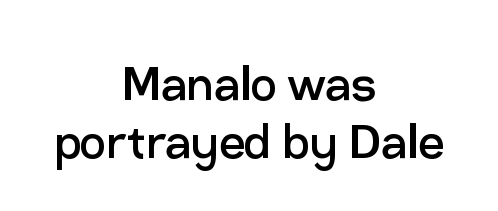
The image shows 58 px regular-weight sans-serif type, upright; set centered, tight line spacing (1.0x), normal letter spacing, not underlined; low stroke contrast and a medium x-height.
